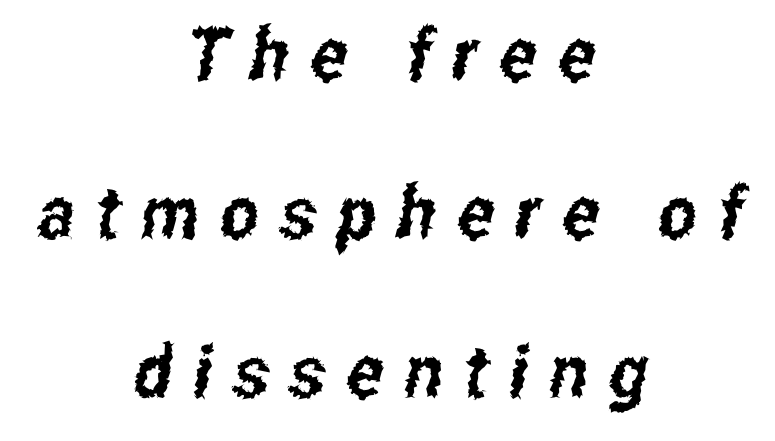
{"serif": "no", "width": "condensed", "stroke_contrast": "low", "x_height": "medium", "monospaced": "no", "underline": "no", "align": "center", "line_spacing": "loose", "line_spacing_ratio": 2.17, "letter_spacing": "wide", "letter_spacing_em": 0.29, "glyph_px": 73}
